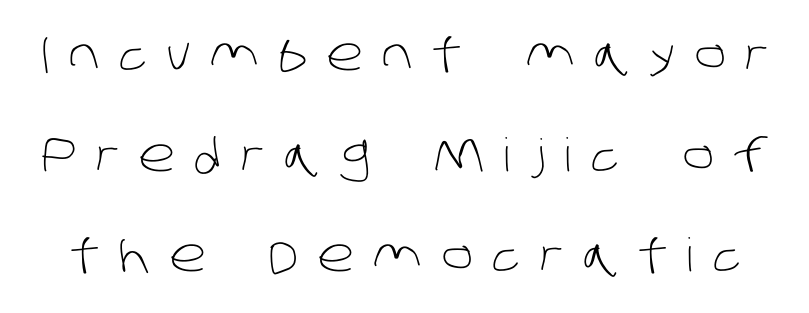
The image shows 46 px light sans-serif type; set loose line spacing (2.19x), unusually wide letter spacing (+0.42 em), not underlined; low stroke contrast and a large x-height.
